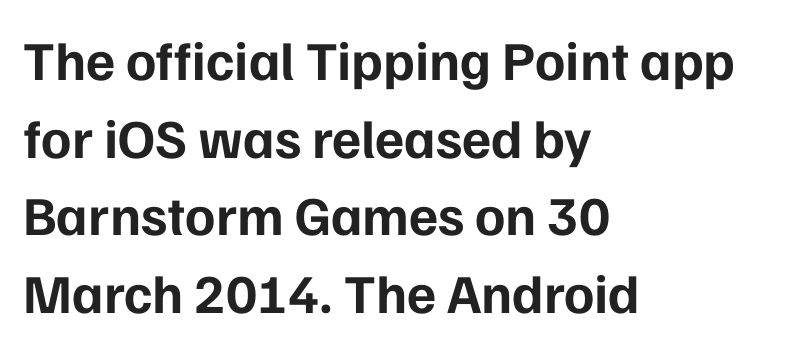
Q: Is the text bold? A: Yes.
Q: Is the text italic (slanted)? A: No, it is upright.
Q: Is the typeface a serif or a sans-serif typeface? A: Sans-serif.
Q: Is the text underlined? A: No.
Q: How is the paragraph aligned? A: Left-aligned.
Q: Is the spacing between letters normal or unusually wide? A: Normal.
Q: Is the spacing between lines tight, normal or loose? A: Normal.
Q: Width (condensed, normal, or wide)? A: Normal.
Q: Stroke contrast? A: Low.
Q: x-height? A: Medium.
Q: Monospaced? A: No.
